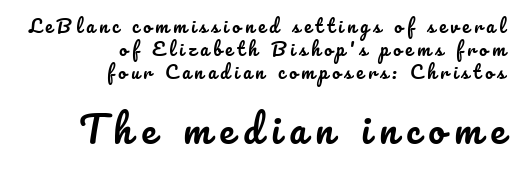
{"width": "normal", "stroke_contrast": "low", "x_height": "small", "monospaced": "no", "underline": "no", "align": "right", "line_spacing": "normal", "line_spacing_ratio": 1.28, "letter_spacing": "wide", "letter_spacing_em": 0.24, "larger_block": "second", "size_ratio": 2.06, "glyph_px": 37}
